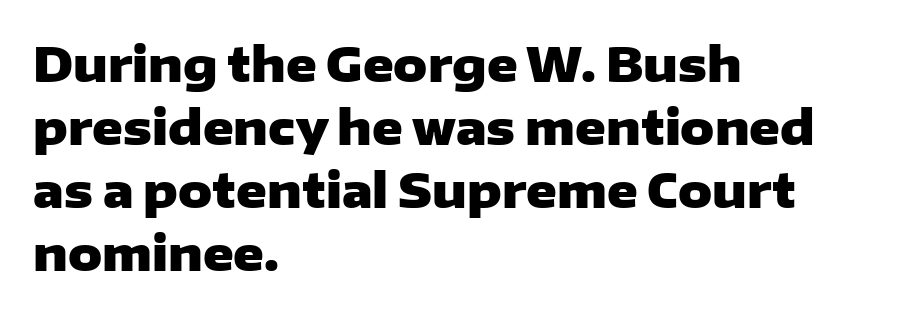
{"serif": "no", "italic": "no", "bold": "yes", "weight": "heavy", "width": "wide", "stroke_contrast": "low", "x_height": "medium", "monospaced": "no", "underline": "no", "align": "left", "line_spacing": "normal", "line_spacing_ratio": 1.34, "letter_spacing": "normal", "letter_spacing_em": 0.0, "glyph_px": 47}
